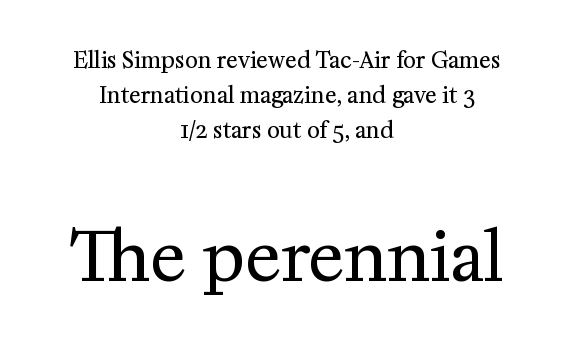
{"serif": "yes", "italic": "no", "bold": "no", "weight": "regular", "width": "normal", "stroke_contrast": "medium", "x_height": "medium", "monospaced": "no", "underline": "no", "align": "center", "line_spacing": "normal", "line_spacing_ratio": 1.6, "letter_spacing": "normal", "letter_spacing_em": 0.0, "larger_block": "second", "size_ratio": 3.05, "glyph_px": 67}
